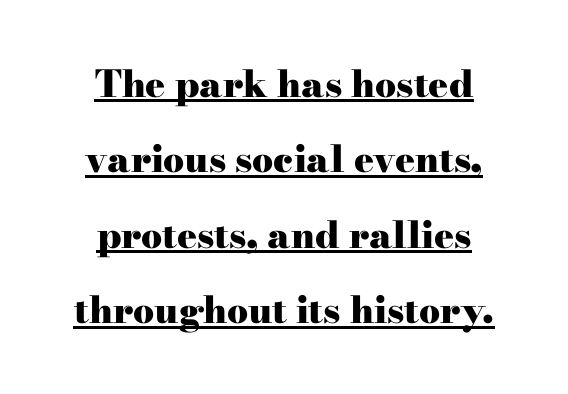
The image shows 37 px heavy, wide serif type, upright; set centered, loose line spacing (2.04x), normal letter spacing, underlined; high stroke contrast and a small x-height.
